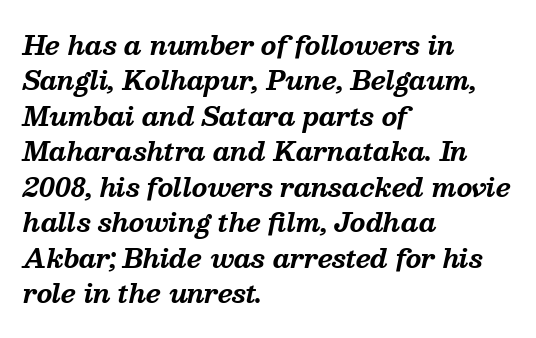
{"italic": "yes", "lean": "right", "slant_degrees": 13, "bold": "yes", "underline": "no", "align": "left", "line_spacing": "normal", "line_spacing_ratio": 1.42, "letter_spacing": "normal", "letter_spacing_em": 0.0, "glyph_px": 25}
